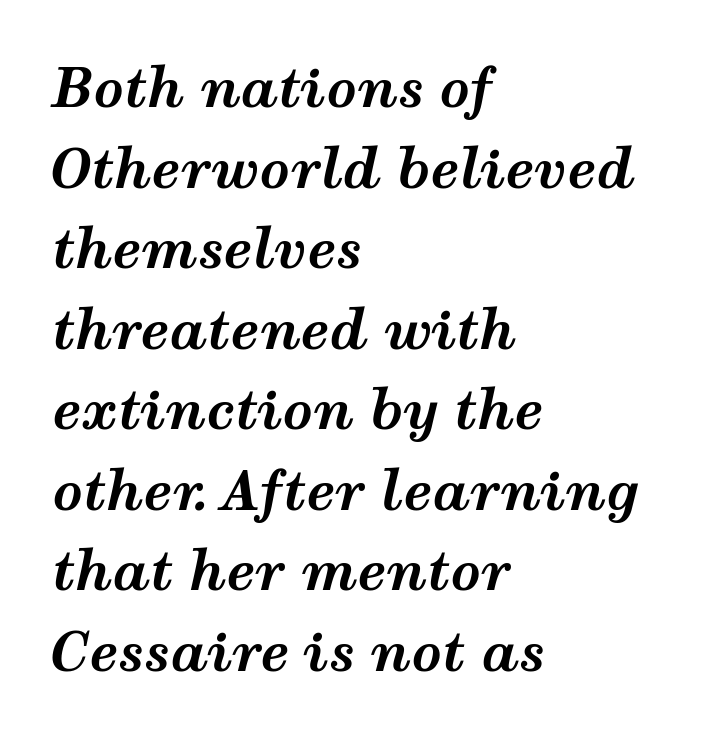
Q: Is the text bold? A: Yes.
Q: Is the text italic (slanted)? A: Yes, it leans right by about 12 degrees.
Q: Is the text underlined? A: No.
Q: How is the paragraph aligned? A: Left-aligned.
Q: Is the spacing between letters normal or unusually wide? A: Normal.
Q: Is the spacing between lines tight, normal or loose? A: Normal.
Q: Width (condensed, normal, or wide)? A: Wide.
Q: Stroke contrast? A: Medium.
Q: x-height? A: Medium.
Q: Monospaced? A: No.
